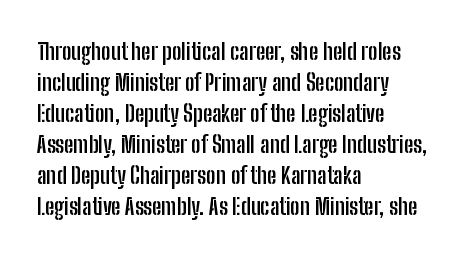
{"italic": "no", "bold": "yes", "underline": "no", "align": "left", "line_spacing": "normal", "line_spacing_ratio": 1.35, "letter_spacing": "normal", "letter_spacing_em": 0.0, "glyph_px": 23}
